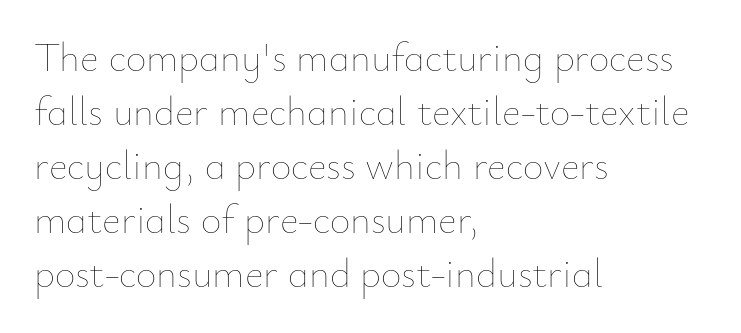
Q: Is the text bold? A: No.
Q: Is the text italic (slanted)? A: No, it is upright.
Q: Is the text underlined? A: No.
Q: How is the paragraph aligned? A: Left-aligned.
Q: Is the spacing between letters normal or unusually wide? A: Normal.
Q: Is the spacing between lines tight, normal or loose? A: Normal.
Q: Width (condensed, normal, or wide)? A: Normal.
Q: Stroke contrast? A: Low.
Q: x-height? A: Small.
Q: Monospaced? A: No.
